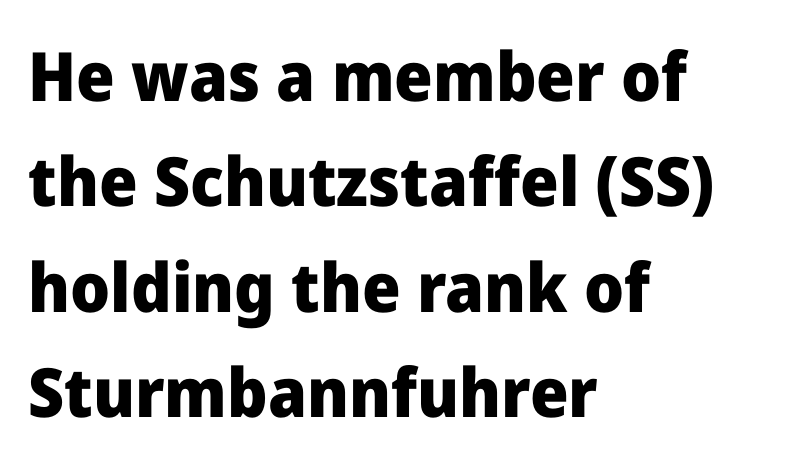
The paragraph has a hard left edge and a soft right edge. Is this a fixed-width face? No — the glyphs have proportional, varying widths. Designer's note — italics off, roman on. The designer left line spacing at the default. The glyphs are unaccompanied by any horizontal stroke below them.
